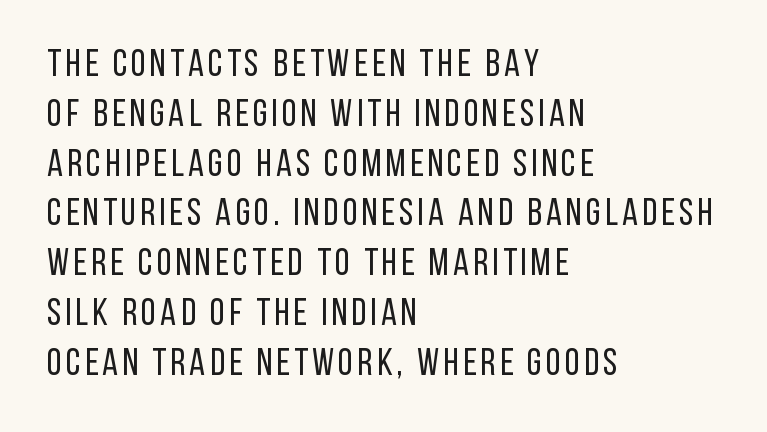
Q: Is the text bold? A: No.
Q: Is the text italic (slanted)? A: No, it is upright.
Q: Is the typeface a serif or a sans-serif typeface? A: Sans-serif.
Q: Is the text underlined? A: No.
Q: How is the paragraph aligned? A: Left-aligned.
Q: Is the spacing between lines tight, normal or loose? A: Normal.
Q: Width (condensed, normal, or wide)? A: Condensed.
Q: Stroke contrast? A: Low.
Q: x-height? A: Large.
Q: Monospaced? A: No.
